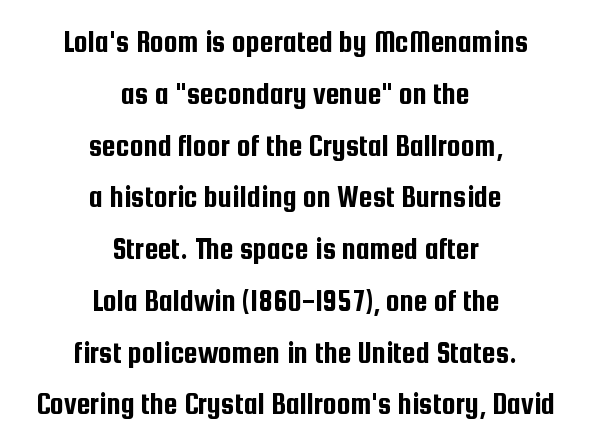
The image shows 31 px condensed sans-serif type, upright; set centered, normal line spacing (1.67x), normal letter spacing, not underlined; low stroke contrast and a medium x-height.
